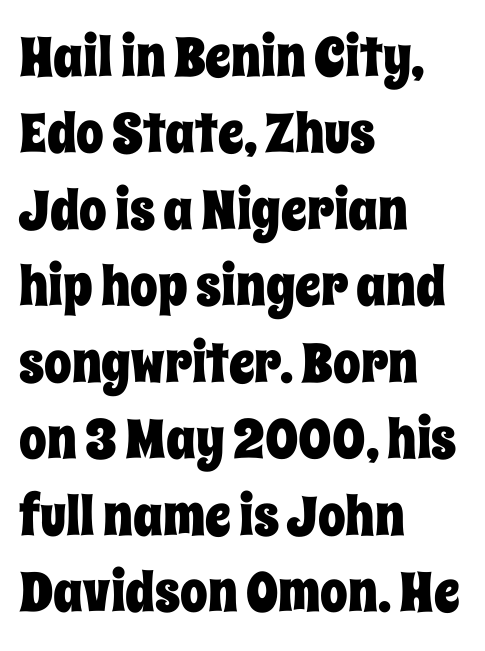
Q: Is the text italic (slanted)? A: No, it is upright.
Q: Is the text underlined? A: No.
Q: How is the paragraph aligned? A: Left-aligned.
Q: Is the spacing between letters normal or unusually wide? A: Normal.
Q: Is the spacing between lines tight, normal or loose? A: Normal.
Q: Width (condensed, normal, or wide)? A: Condensed.
Q: Stroke contrast? A: Low.
Q: x-height? A: Large.
Q: Monospaced? A: No.
